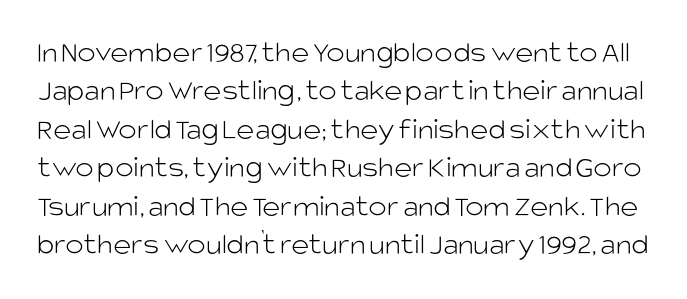
Q: Is the text bold? A: No.
Q: Is the text italic (slanted)? A: No, it is upright.
Q: Is the typeface a serif or a sans-serif typeface? A: Sans-serif.
Q: Is the text underlined? A: No.
Q: Is the spacing between letters normal or unusually wide? A: Normal.
Q: Width (condensed, normal, or wide)? A: Normal.
Q: Stroke contrast? A: Low.
Q: x-height? A: Large.
Q: Monospaced? A: No.
